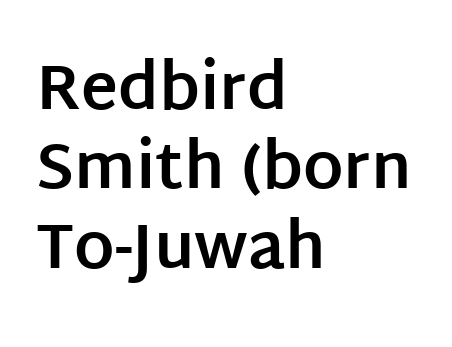
{"serif": "no", "italic": "no", "bold": "yes", "weight": "bold", "width": "normal", "stroke_contrast": "low", "x_height": "large", "monospaced": "no", "underline": "no", "align": "left", "line_spacing": "normal", "line_spacing_ratio": 1.26, "letter_spacing": "normal", "letter_spacing_em": 0.0, "glyph_px": 63}
